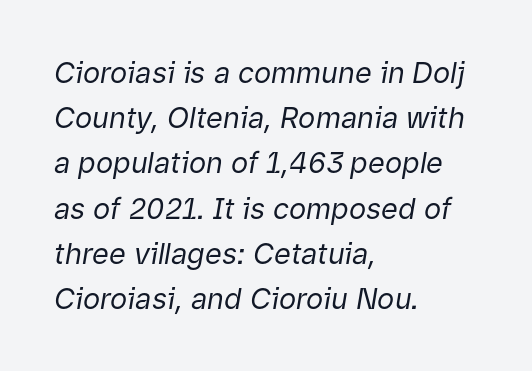
Lines of text with bare space underneath. Successive baselines arrive at the customary interval. This reads as an unemphasized weight, regular at the heaviest. Letter spacing: default. The font's italic variant was chosen for this text. Line starts are locked; line ends wander.
